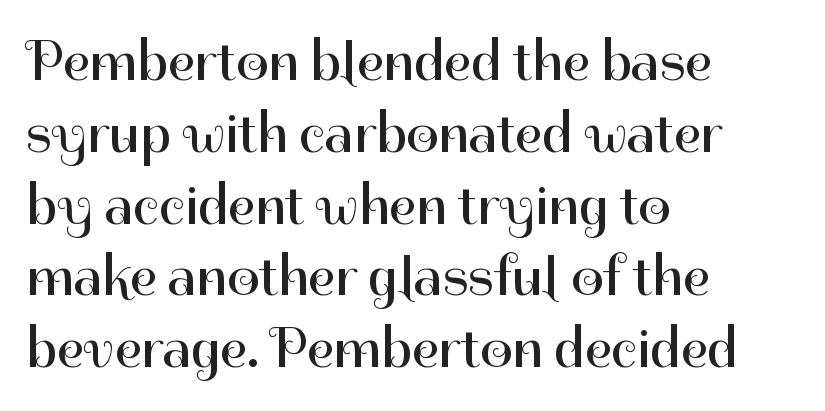
The image shows 57 px regular-weight sans-serif type, upright; set left-aligned, normal line spacing (1.26x), normal letter spacing, not underlined; high stroke contrast and a medium x-height.
